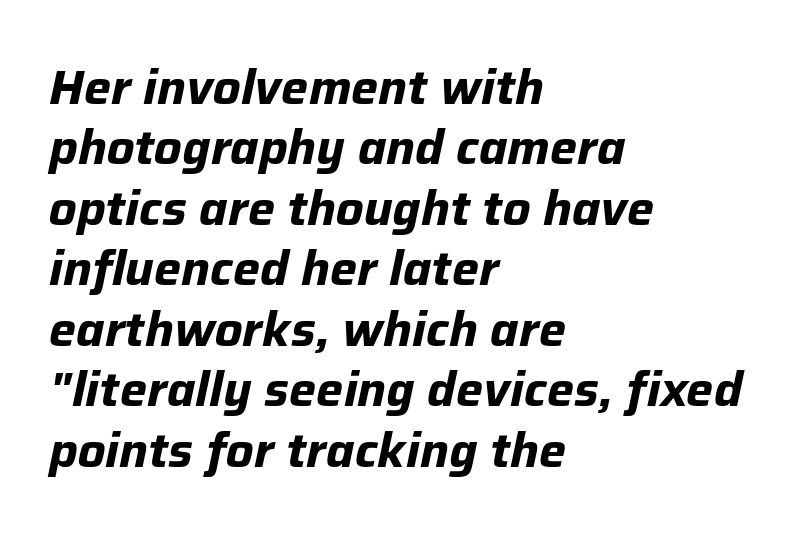
{"italic": "yes", "lean": "right", "slant_degrees": 12, "bold": "yes", "weight": "bold", "width": "normal", "stroke_contrast": "low", "x_height": "medium", "monospaced": "no", "underline": "no", "align": "left", "line_spacing": "normal", "line_spacing_ratio": 1.26, "letter_spacing": "normal", "letter_spacing_em": 0.0, "glyph_px": 48}
